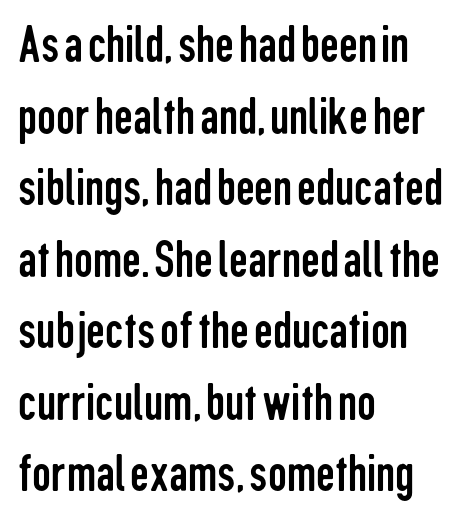
The ragged edge is on the right, which tells us the setting is flush left. Is this a sans? Yes — the strokes have no serifs. A typesetter would call this leading conventional body-copy spacing. This sample has the flowing, uneven cadence of proportional lettering. Lines of text with bare space underneath. Characters remain perfectly vertical along every line.
